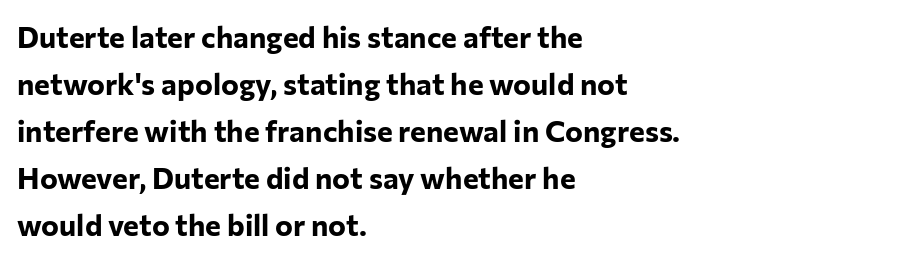
Q: Is the text bold? A: Yes.
Q: Is the text italic (slanted)? A: No, it is upright.
Q: Is the typeface a serif or a sans-serif typeface? A: Sans-serif.
Q: Is the text underlined? A: No.
Q: How is the paragraph aligned? A: Left-aligned.
Q: Is the spacing between letters normal or unusually wide? A: Normal.
Q: Is the spacing between lines tight, normal or loose? A: Normal.
Q: Width (condensed, normal, or wide)? A: Normal.
Q: Stroke contrast? A: Low.
Q: x-height? A: Medium.
Q: Monospaced? A: No.
